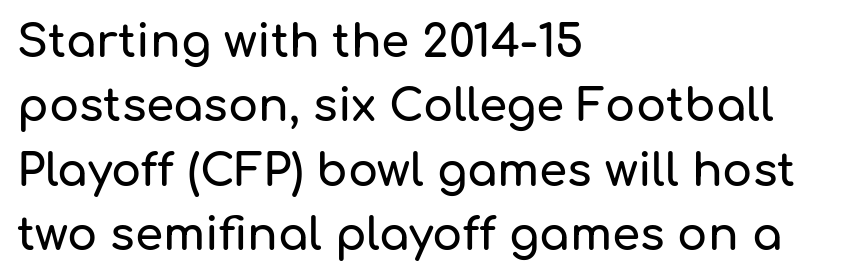
{"serif": "no", "italic": "no", "width": "normal", "stroke_contrast": "low", "x_height": "medium", "monospaced": "no", "underline": "no", "align": "left", "line_spacing": "normal", "line_spacing_ratio": 1.43, "letter_spacing": "normal", "letter_spacing_em": 0.0, "glyph_px": 45}
